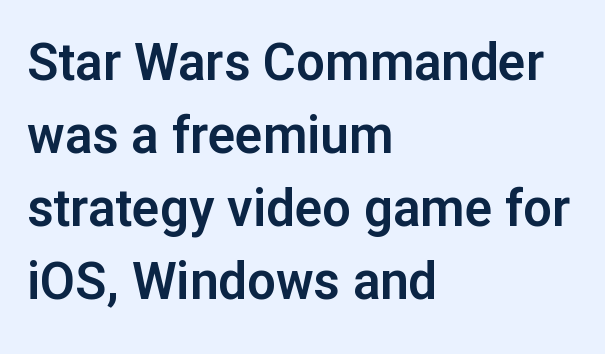
Q: Is the text italic (slanted)? A: No, it is upright.
Q: Is the typeface a serif or a sans-serif typeface? A: Sans-serif.
Q: Is the text underlined? A: No.
Q: How is the paragraph aligned? A: Left-aligned.
Q: Is the spacing between letters normal or unusually wide? A: Normal.
Q: Is the spacing between lines tight, normal or loose? A: Normal.
Q: Width (condensed, normal, or wide)? A: Normal.
Q: Stroke contrast? A: Low.
Q: x-height? A: Medium.
Q: Monospaced? A: No.
